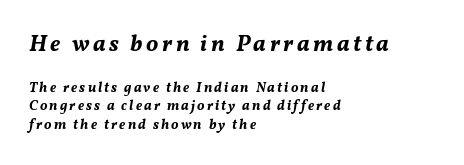
The image shows 23 px bold type, italic (leaning right); set left-aligned, normal line spacing (1.32x), not underlined; the first (top) block is 1.64x larger.
